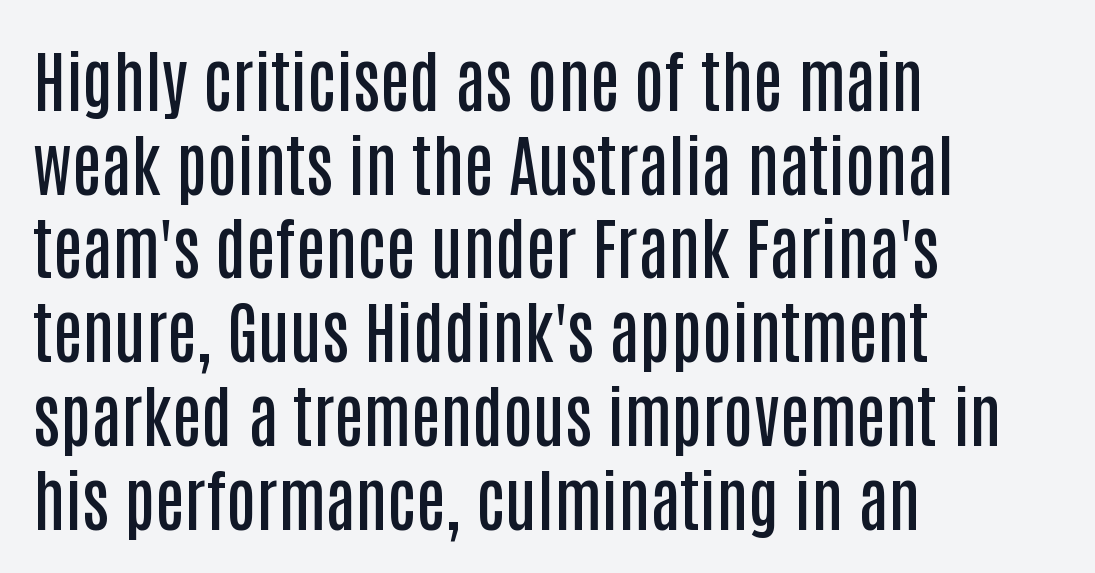
The face used here is proportionally spaced, like ordinary book or web type. The strokes are fattened partway — semibold, not bold. In terms of leading, this rendering sits right in the middle. Which margin do the lines hug? The left one — the right edge is uneven. A sans-serif font was chosen for this passage. Beneath every word, the page is bare.
